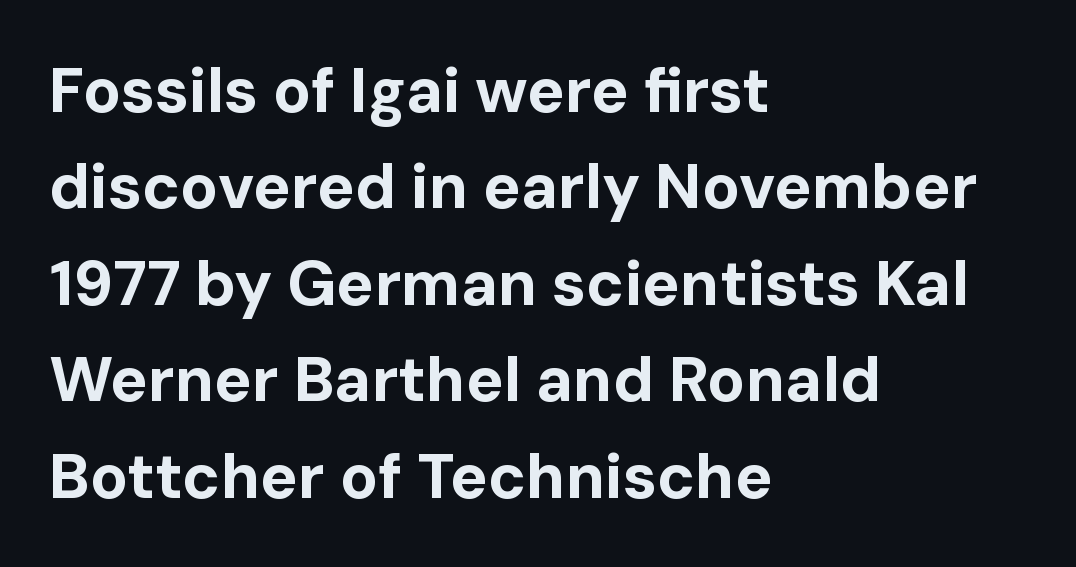
The image shows 63 px bold sans-serif type, upright; set left-aligned, normal line spacing (1.53x), normal letter spacing, not underlined; low stroke contrast and a medium x-height.
